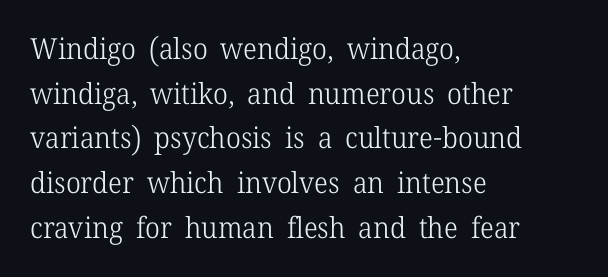
The letters stand straight up with perfectly vertical stems. Left-aligned paragraph, ragged on the right. The line-height multiplier appears to be the usual default. The glyphs in this specimen are seriffed. Do the characters align in a grid? No, the font is proportional.
